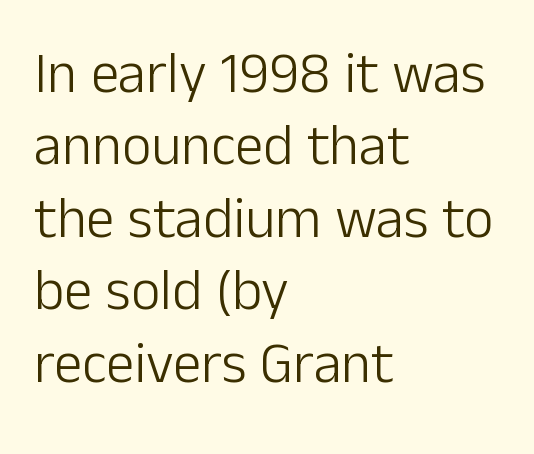
{"serif": "no", "italic": "no", "bold": "no", "weight": "light", "width": "normal", "stroke_contrast": "low", "x_height": "medium", "monospaced": "no", "underline": "no", "align": "left", "line_spacing": "normal", "line_spacing_ratio": 1.27, "letter_spacing": "normal", "letter_spacing_em": 0.0, "glyph_px": 57}
